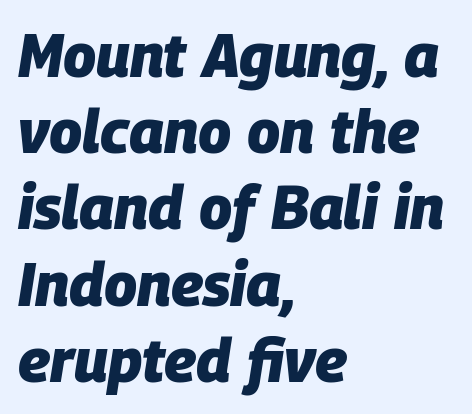
{"italic": "yes", "lean": "right", "slant_degrees": 9, "bold": "yes", "weight": "heavy", "width": "normal", "stroke_contrast": "low", "x_height": "large", "monospaced": "no", "underline": "no", "align": "left", "line_spacing": "normal", "line_spacing_ratio": 1.27, "letter_spacing": "normal", "letter_spacing_em": 0.0, "glyph_px": 60}
